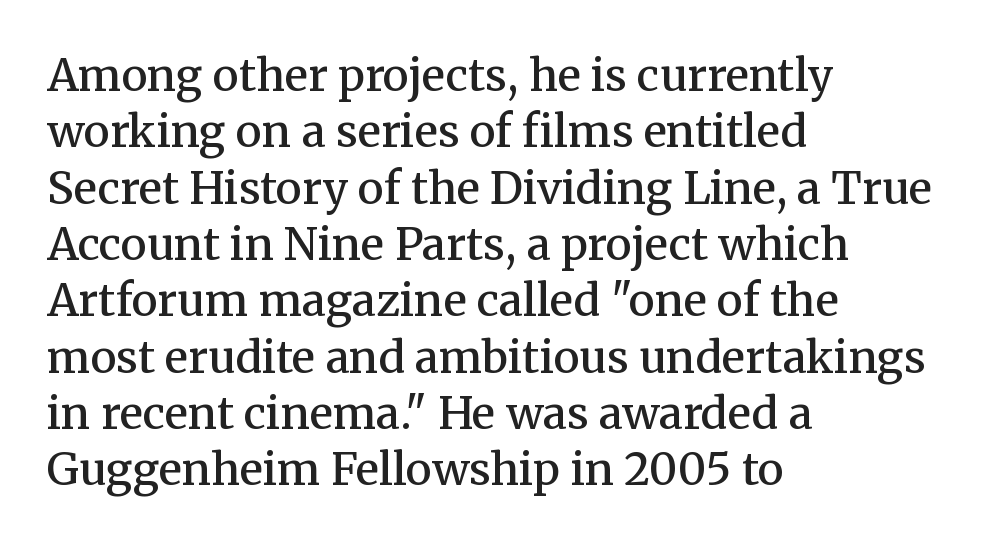
Q: Is the text bold? A: Semi-bold.
Q: Is the text italic (slanted)? A: No, it is upright.
Q: Is the typeface a serif or a sans-serif typeface? A: Serif.
Q: Is the text underlined? A: No.
Q: How is the paragraph aligned? A: Left-aligned.
Q: Is the spacing between letters normal or unusually wide? A: Normal.
Q: Is the spacing between lines tight, normal or loose? A: Normal.
Q: Width (condensed, normal, or wide)? A: Normal.
Q: Stroke contrast? A: Medium.
Q: x-height? A: Medium.
Q: Monospaced? A: No.
